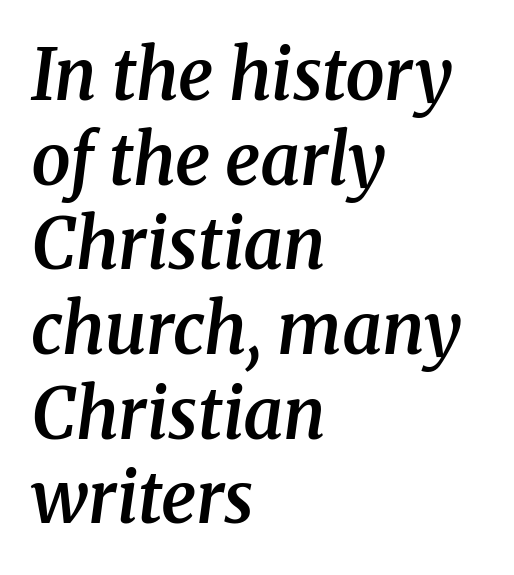
The image shows 70 px semibold serif type, italic (leaning right); set left-aligned, line spacing 1.21x, normal letter spacing, not underlined; medium stroke contrast and a medium x-height.
